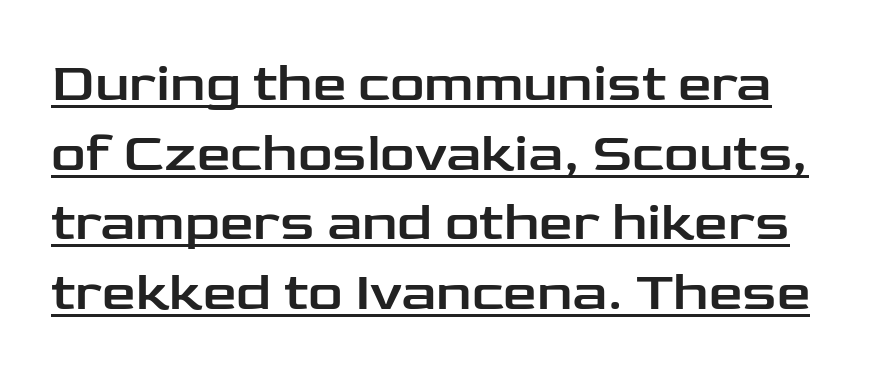
{"serif": "no", "italic": "no", "width": "wide", "stroke_contrast": "low", "x_height": "medium", "monospaced": "no", "underline": "yes", "line_spacing": "normal", "line_spacing_ratio": 1.29, "letter_spacing": "normal", "letter_spacing_em": 0.0, "glyph_px": 54}
